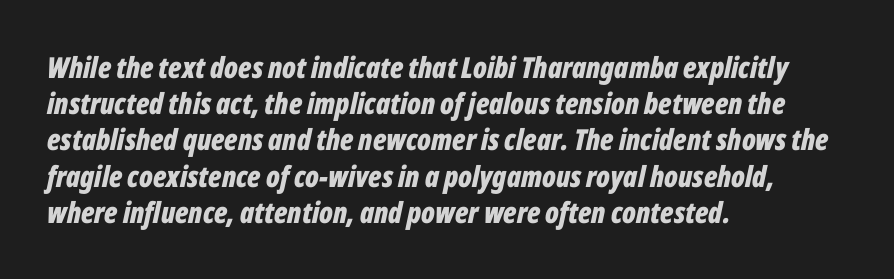
The image shows 29 px bold, condensed type, italic (leaning right); set left-aligned, normal line spacing (1.25x), normal letter spacing, not underlined; low stroke contrast and a medium x-height.
